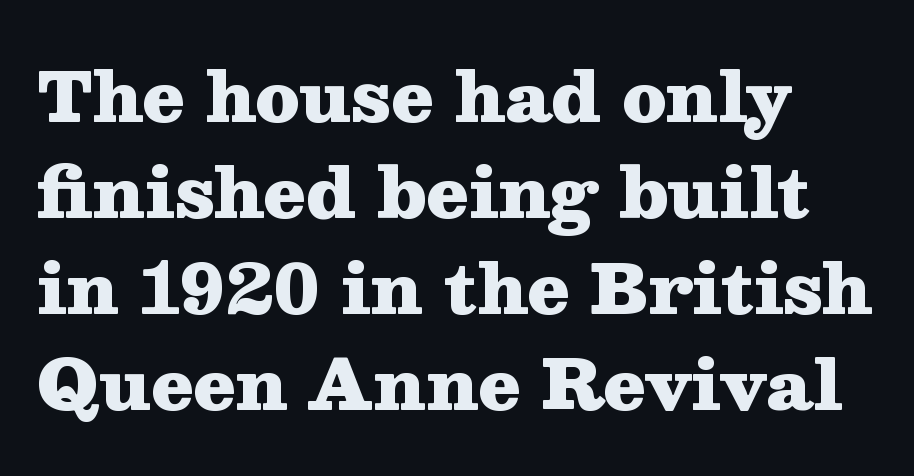
The image shows 68 px heavy, wide serif type, upright; set normal line spacing (1.41x), normal letter spacing, not underlined; medium stroke contrast and a medium x-height.
